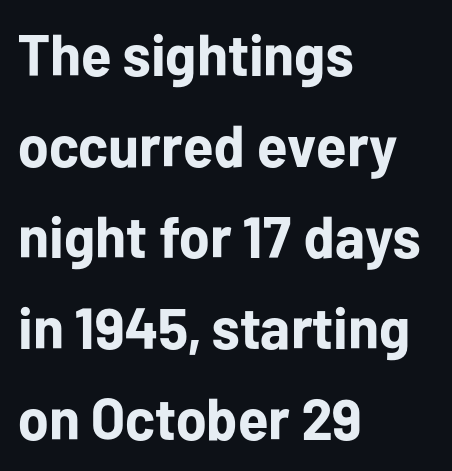
Baseline-to-baseline distance is the conventional proportion of letter height. Tall strokes in this sample are plumb rather than angled. The typeface chosen for these lines omits serifs. Standard letterfit; no display-style spreading of the glyphs. The face used here is proportionally spaced, like ordinary book or web type.
